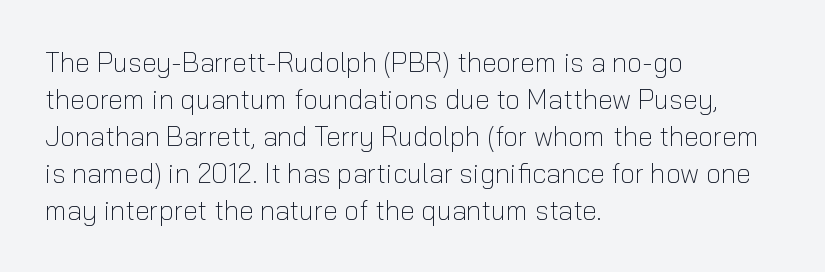
The image shows 27 px text type, upright; set left-aligned, normal line spacing (1.37x), normal letter spacing, not underlined.
